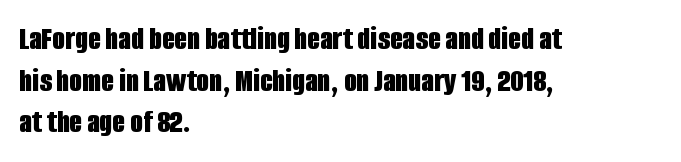
{"serif": "no", "italic": "no", "bold": "yes", "weight": "bold", "width": "condensed", "stroke_contrast": "low", "x_height": "large", "monospaced": "no", "underline": "no", "align": "left", "line_spacing": "normal", "line_spacing_ratio": 1.26, "letter_spacing": "normal", "letter_spacing_em": 0.0, "glyph_px": 33}
